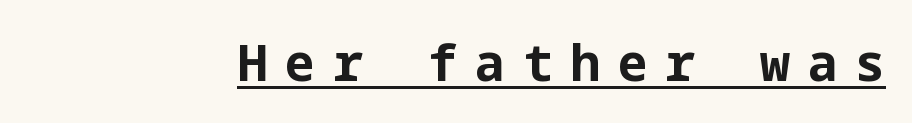
{"serif": "no", "italic": "no", "bold": "yes", "weight": "bold", "width": "normal", "stroke_contrast": "low", "x_height": "medium", "underline": "yes", "letter_spacing": "wide", "letter_spacing_em": 0.35, "glyph_px": 50}
